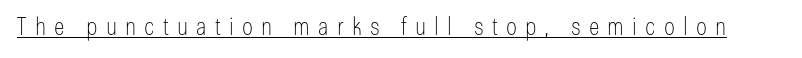
Q: Is the text bold? A: No.
Q: Is the text italic (slanted)? A: No, it is upright.
Q: Is the text underlined? A: Yes.
Q: Is the spacing between letters normal or unusually wide? A: Unusually wide.
